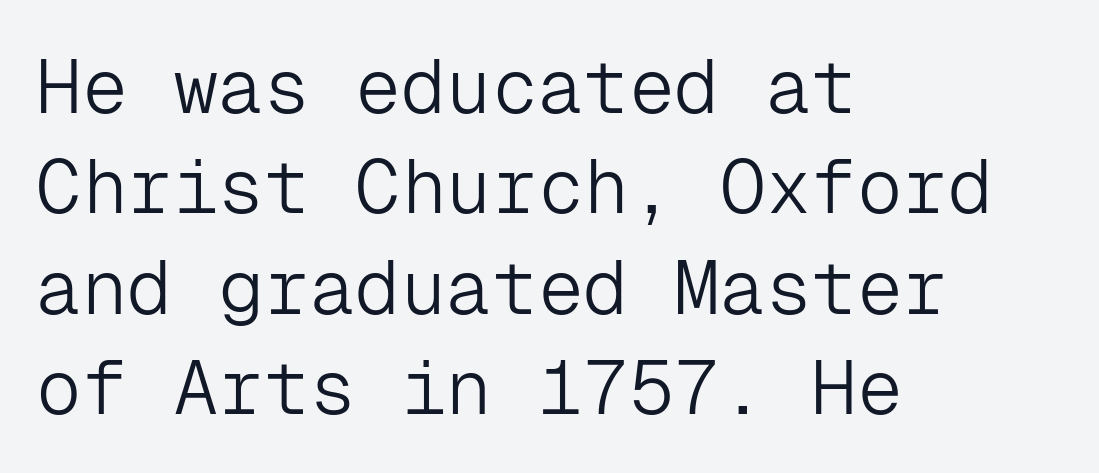
Compared with a centered layout, this one pins lines to the left instead. Is there much room between lines? A standard amount, neither cramped nor airy. The face used here is monospaced, like something from a code editor. Descenders are the only things crossing below the line. No letter is thick-stroked: the sample isn't bold. A sans-serif font was chosen for this passage.
